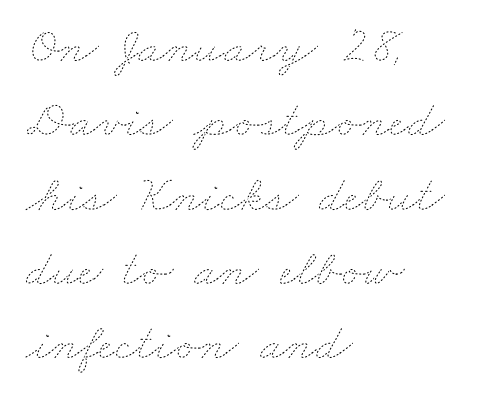
The image shows 52 px thin, wide type; set left-aligned, normal line spacing (1.43x), normal letter spacing, not underlined; low stroke contrast and a small x-height.
